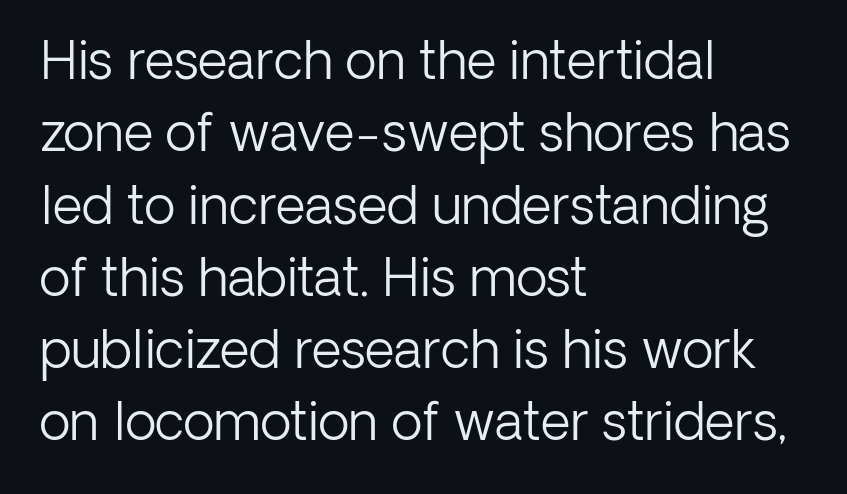
The image shows 52 px light sans-serif type, upright; set left-aligned, normal line spacing (1.39x), normal letter spacing, not underlined; low stroke contrast and a medium x-height.
